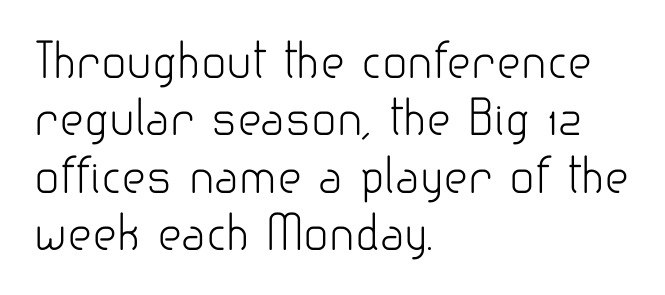
No italicization has been applied; the sample stays upright. The letterforms sit shoulder to shoulder at normal distance. Note the varied advance widths — an 'i' is clearly narrower than an 'm'. A light-to-regular cut is what we see here. Typographically, this falls in the sans-serif category.
